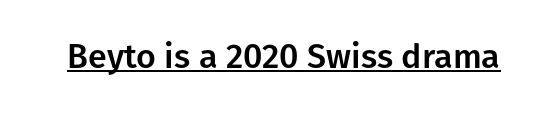
Inter-character spacing is left at the font's built-in metrics. Rendered with straight, roman letterforms. In designer terms, the underline attribute is active on this setting. The face used here is proportionally spaced, like ordinary book or web type.
